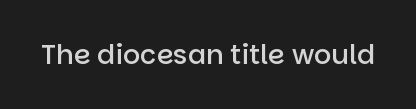
Honestly, the letter spacing is just normal — you wouldn't notice it. Only glyphs here, with clear space below each row. The typography opts for an upright posture over an oblique one. Set as a demibold, roughly 600 on the weight scale.
